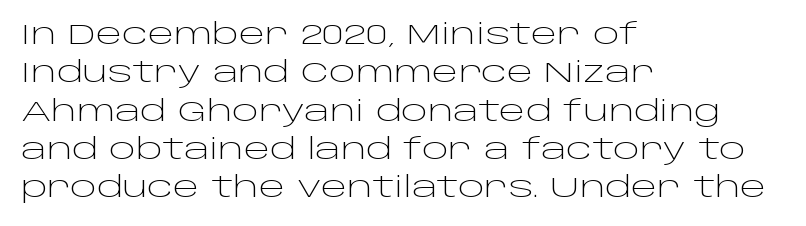
Q: Is the text bold? A: No.
Q: Is the text italic (slanted)? A: No, it is upright.
Q: Is the typeface a serif or a sans-serif typeface? A: Sans-serif.
Q: Is the text underlined? A: No.
Q: How is the paragraph aligned? A: Left-aligned.
Q: Is the spacing between letters normal or unusually wide? A: Normal.
Q: Is the spacing between lines tight, normal or loose? A: Normal.
Q: Width (condensed, normal, or wide)? A: Wide.
Q: Stroke contrast? A: Low.
Q: x-height? A: Large.
Q: Monospaced? A: No.
